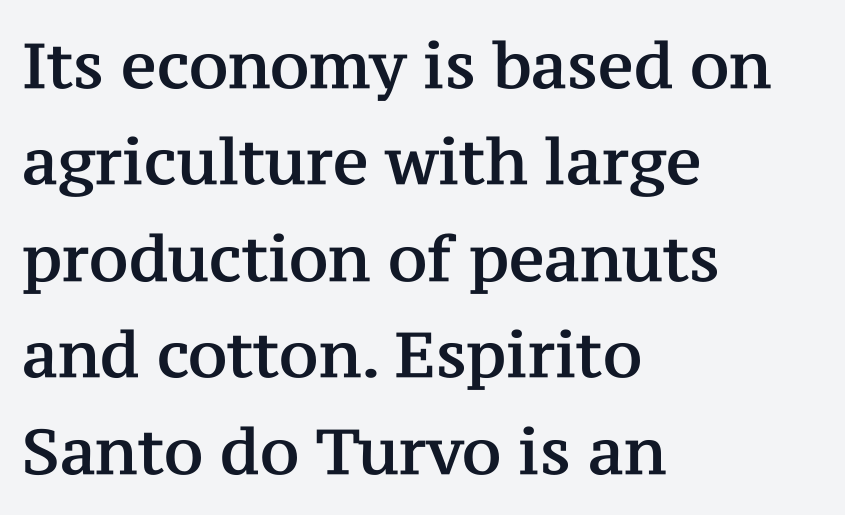
The image shows 63 px serif type, upright; set left-aligned, normal line spacing (1.53x), normal letter spacing, not underlined; medium stroke contrast and a medium x-height.
